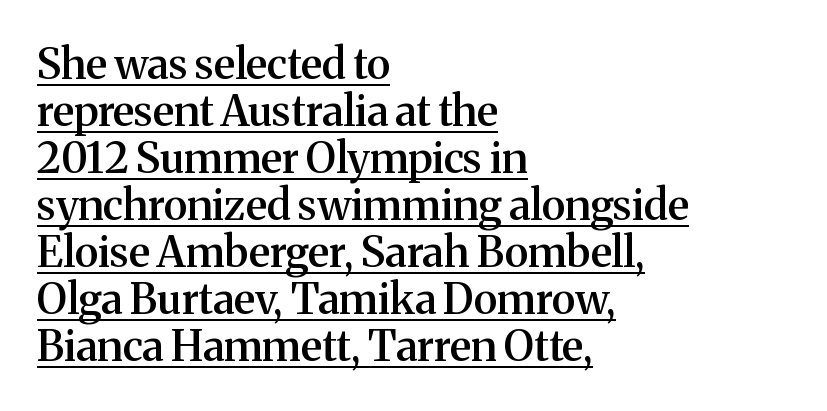
Q: Is the text bold? A: Semi-bold.
Q: Is the text italic (slanted)? A: No, it is upright.
Q: Is the typeface a serif or a sans-serif typeface? A: Serif.
Q: Is the text underlined? A: Yes.
Q: How is the paragraph aligned? A: Left-aligned.
Q: Is the spacing between letters normal or unusually wide? A: Normal.
Q: Is the spacing between lines tight, normal or loose? A: Tight.
Q: Width (condensed, normal, or wide)? A: Normal.
Q: Stroke contrast? A: Medium.
Q: x-height? A: Medium.
Q: Monospaced? A: No.
